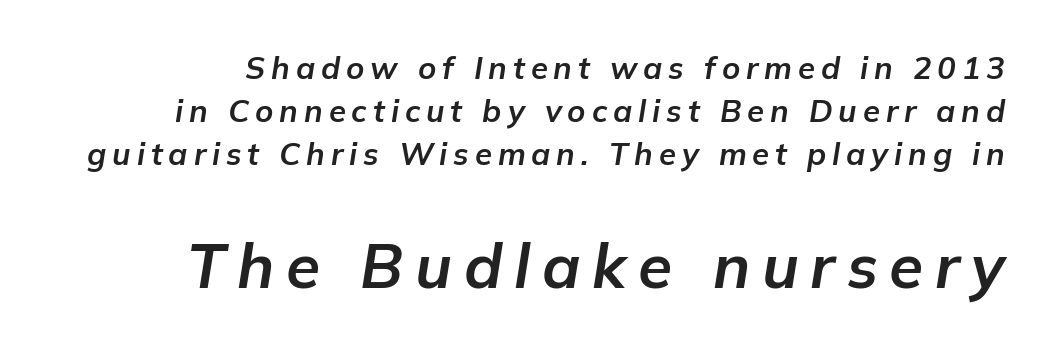
{"italic": "yes", "lean": "right", "slant_degrees": 9, "bold": "yes", "weight": "bold", "width": "normal", "stroke_contrast": "low", "x_height": "medium", "monospaced": "no", "underline": "no", "line_spacing": "normal", "line_spacing_ratio": 1.38, "larger_block": "second", "size_ratio": 2.0, "glyph_px": 62}
